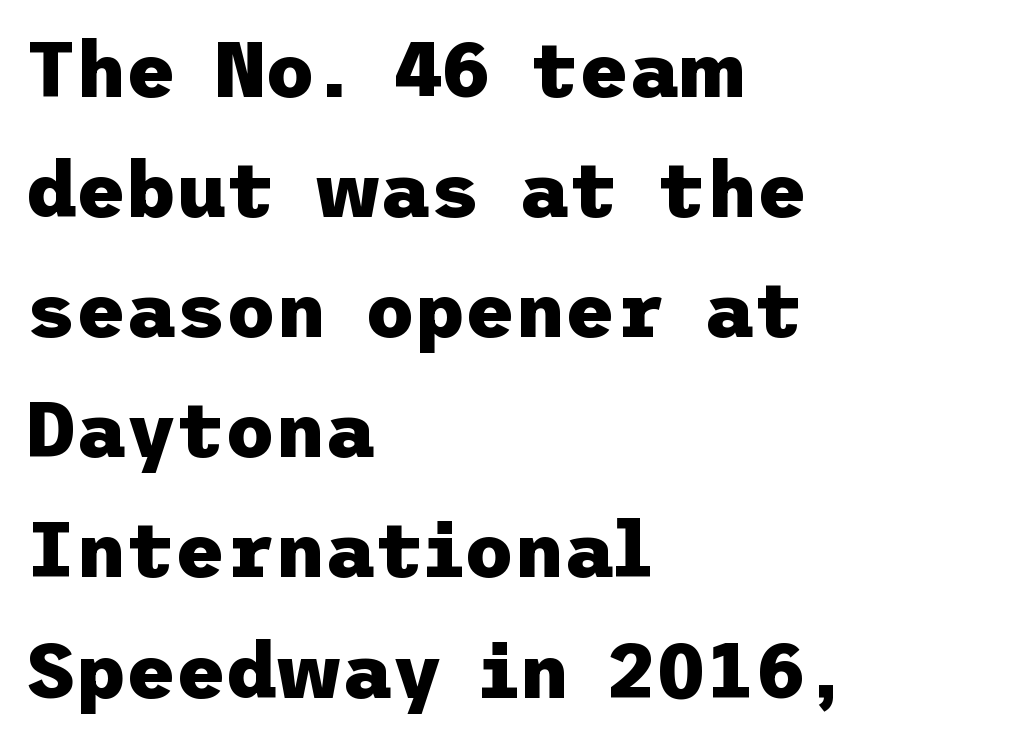
The image shows 77 px heavy sans-serif type, upright; set left-aligned, normal line spacing (1.56x), normal letter spacing, not underlined; low stroke contrast and a medium x-height.
